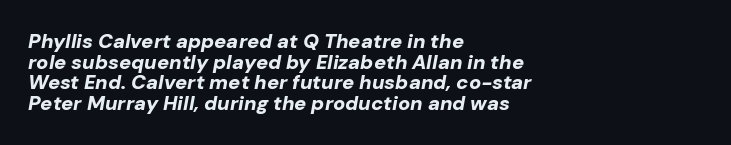
The image shows 20 px bold type, italic (leaning right); set left-aligned, tight line spacing (1.03x), normal letter spacing, not underlined.
